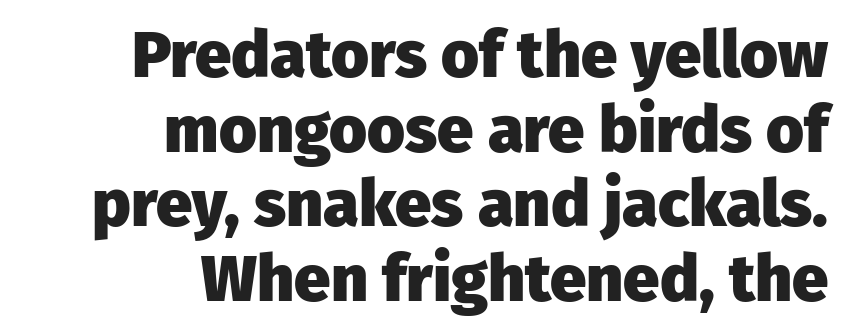
No italicization has been applied; the sample stays upright. The leading is snug, giving the passage a crowded texture. Look at the bottom of the vertical strokes: they stop flat, with no serifs. You'd pick this weight for a headline — it's a proper bold. The rendering anchors every line to the right-hand side. The rendering uses natural spacing where letterforms have individual widths.
